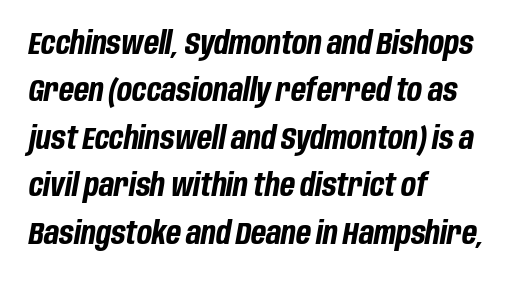
Q: Is the text bold? A: Yes.
Q: Is the text italic (slanted)? A: Yes, it leans right by about 10 degrees.
Q: Is the text underlined? A: No.
Q: How is the paragraph aligned? A: Left-aligned.
Q: Is the spacing between letters normal or unusually wide? A: Normal.
Q: Is the spacing between lines tight, normal or loose? A: Normal.
Q: Width (condensed, normal, or wide)? A: Condensed.
Q: Stroke contrast? A: Low.
Q: x-height? A: Large.
Q: Monospaced? A: No.
